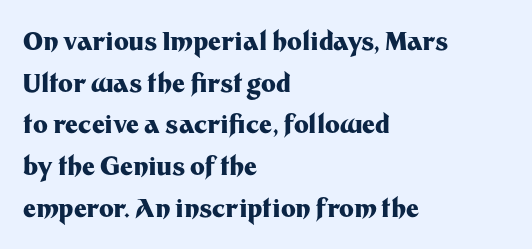
The image shows 25 px bold type, upright; set left-aligned, normal line spacing (1.67x), normal letter spacing, not underlined.
